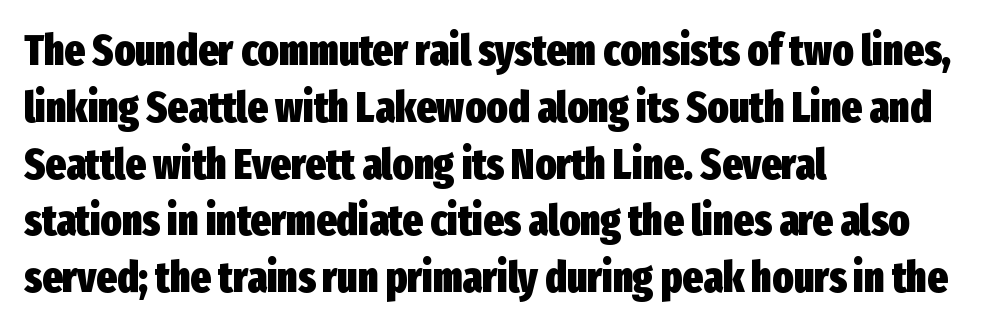
Vertically, the passage feels balanced, rows spaced as you'd expect. The lines in this sample share a left origin and differ only in where they stop. Heavy-handed strokes throughout: this text is bold. The letters advance in unequal steps, a hallmark of proportional type. These lines keep a tight, regular rhythm from letter to letter.
